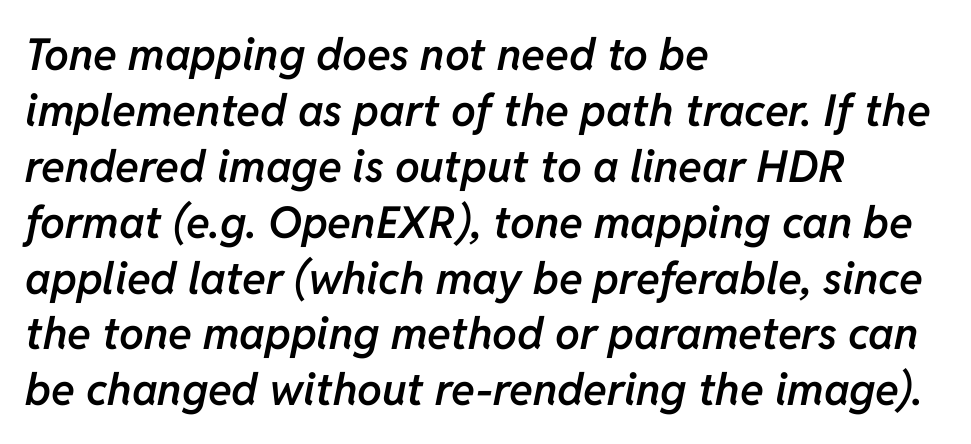
Leading: standard. In terms of posture, this sample is oblique. The rendering uses natural spacing where letterforms have individual widths. Leftover space on each line is placed entirely after the last word.
